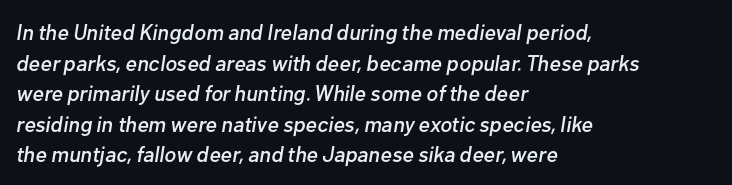
The image shows 22 px text type, italic (leaning right); set left-aligned, normal line spacing (1.39x), normal letter spacing, not underlined.
